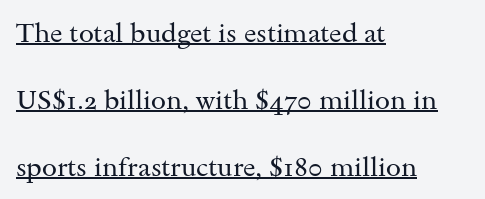
Q: Is the text bold? A: No.
Q: Is the text italic (slanted)? A: No, it is upright.
Q: Is the text underlined? A: Yes.
Q: How is the paragraph aligned? A: Left-aligned.
Q: Is the spacing between letters normal or unusually wide? A: Normal.
Q: Is the spacing between lines tight, normal or loose? A: Loose.
